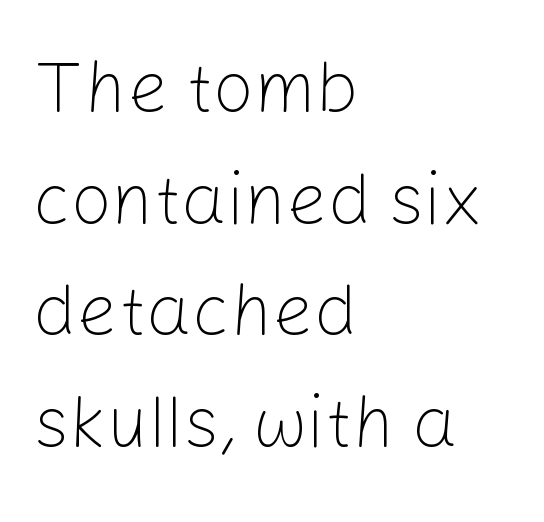
{"serif": "no", "italic": "no", "bold": "no", "weight": "light", "width": "normal", "stroke_contrast": "low", "x_height": "medium", "monospaced": "no", "underline": "no", "align": "left", "line_spacing": "normal", "line_spacing_ratio": 1.55, "letter_spacing": "normal", "letter_spacing_em": 0.0, "glyph_px": 72}
